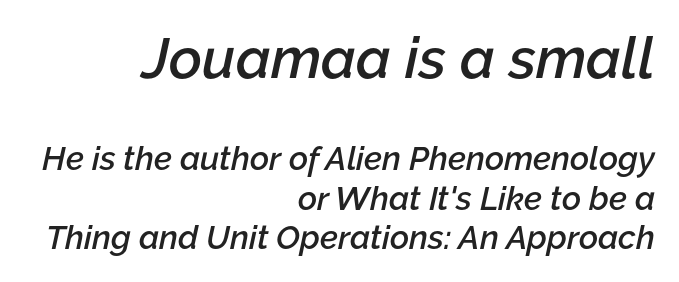
These lines were composed using italics. This rendering leaves character spacing at its baseline value. Descenders are the only things crossing below the line. You could not count columns in this text — the font is proportionally spaced.
